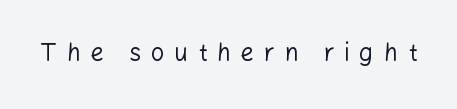
Stems here are at most as thick as an everyday book face. Check the space under the baseline: it is left empty. Spacing between characters has been opened up far beyond the box default. Tall strokes in this sample are plumb rather than angled.
